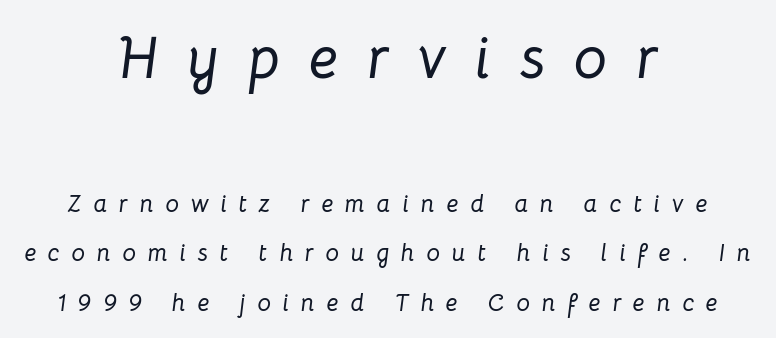
The image shows 59 px text type, italic (leaning right); set centered, loose line spacing (2.05x), unusually wide letter spacing (+0.49 em), not underlined; the first (top) block is 2.46x larger; low stroke contrast and a medium x-height.
